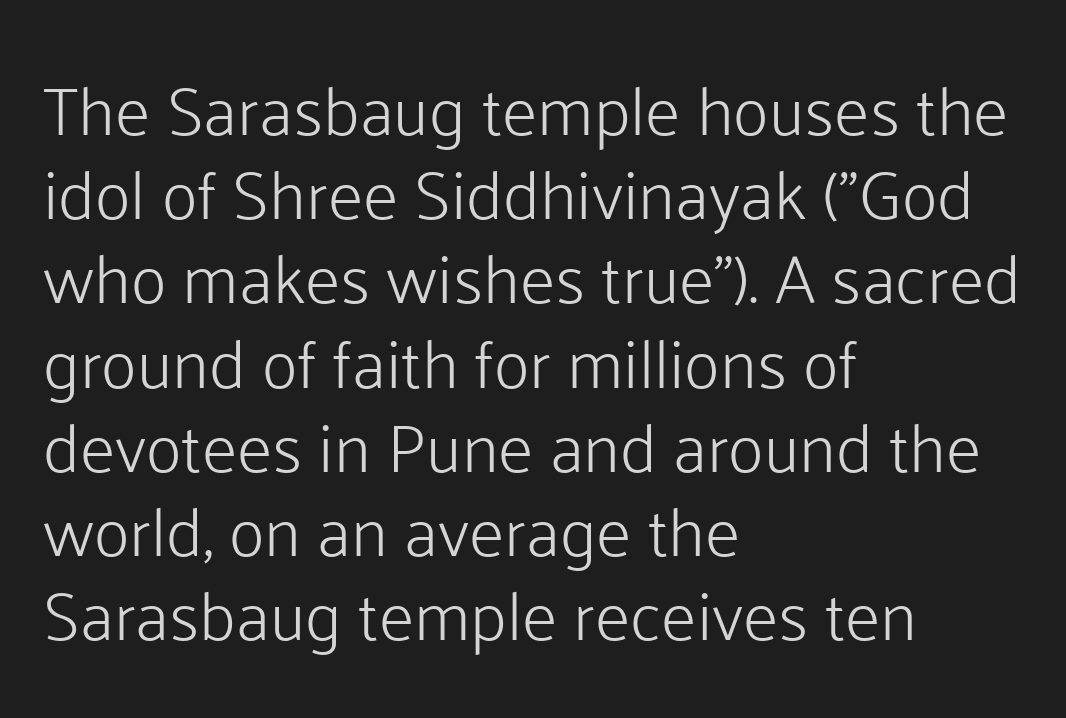
The image shows 69 px light sans-serif type, upright; set left-aligned, line spacing 1.22x, normal letter spacing, not underlined; low stroke contrast and a medium x-height.
